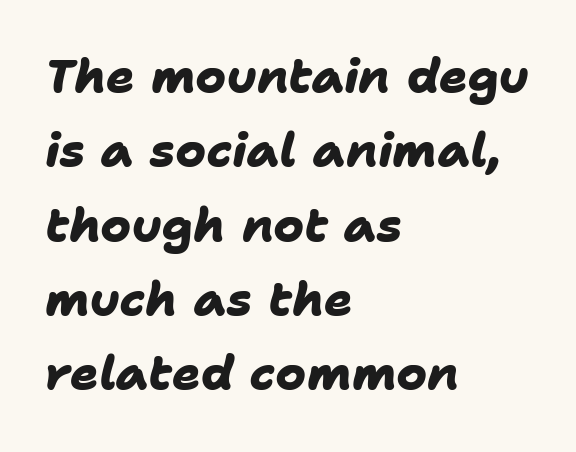
Examine the stroke ends and you'll find no serifs. Honestly, the row spacing looks completely unremarkable. The characters look thick and weighty, a clear bold. Tracking value appears to be zero — textbook default spacing. The rendering uses natural spacing where letterforms have individual widths. Every row of glyphs begins at an identical x-position on the left.
